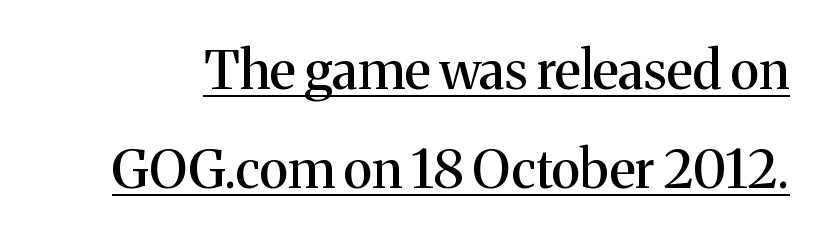
Quick note: underline on. You could not count columns in this text — the font is proportionally spaced. Quick note: not italic, upright. The typeface chosen for these lines features serifs. These lines keep a tight, regular rhythm from letter to letter.
